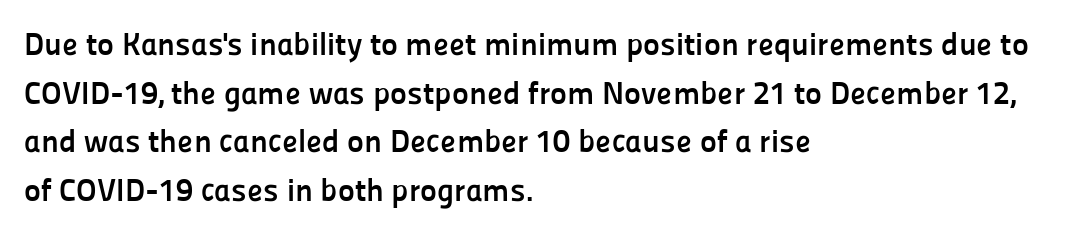
The image shows 32 px semibold sans-serif type, upright; set left-aligned, normal line spacing (1.52x), normal letter spacing, not underlined; low stroke contrast and a medium x-height.
